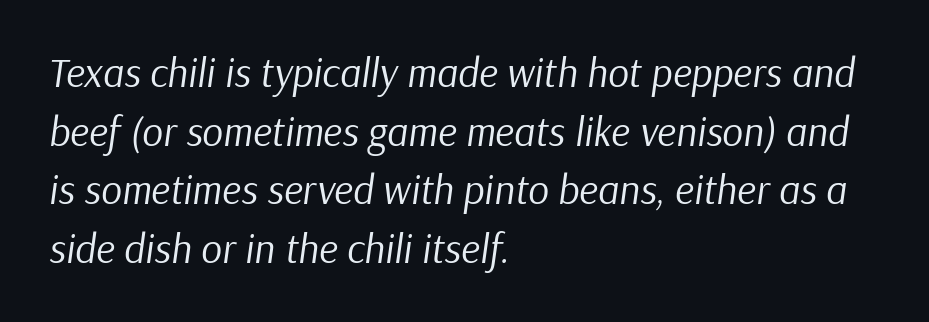
Line starts are locked; line ends wander. Normally led — the rows are evenly, conventionally spaced. These lines were composed using italics. Short note: letters normally spaced. Is this a fixed-width face? No — the glyphs have proportional, varying widths.
